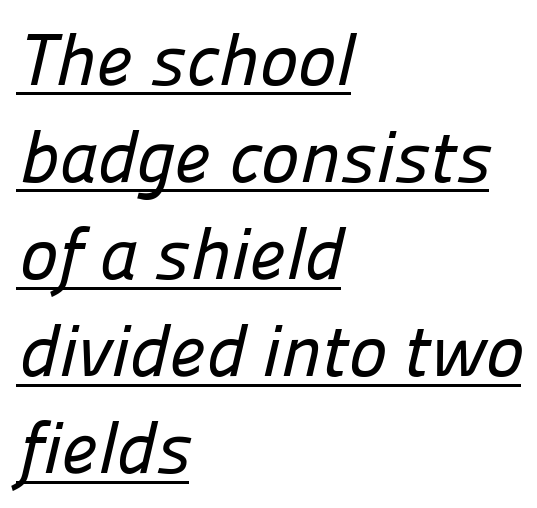
Standard letterfit; no display-style spreading of the glyphs. Students, observe: this is what conventionally led text looks like. Is this a fixed-width face? No — the glyphs have proportional, varying widths. Horizontally, the lines are justified to the leading edge only. Each line of the rendering has a horizontal stroke beneath the glyphs. In terms of letterform style, serifs are entirely absent.
